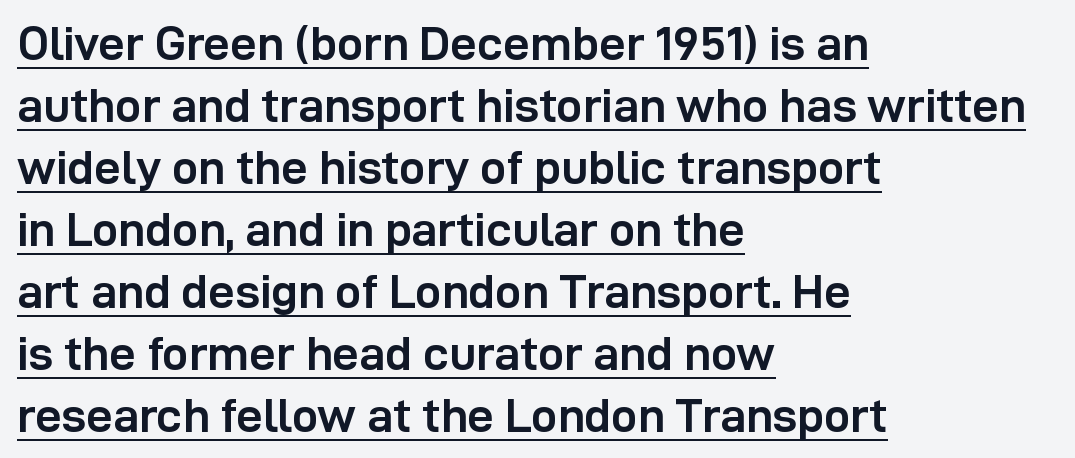
{"serif": "no", "italic": "no", "bold": "yes", "weight": "semibold", "width": "normal", "stroke_contrast": "low", "x_height": "medium", "monospaced": "no", "underline": "yes", "align": "left", "line_spacing": "normal", "line_spacing_ratio": 1.32, "letter_spacing": "normal", "letter_spacing_em": 0.0, "glyph_px": 47}
